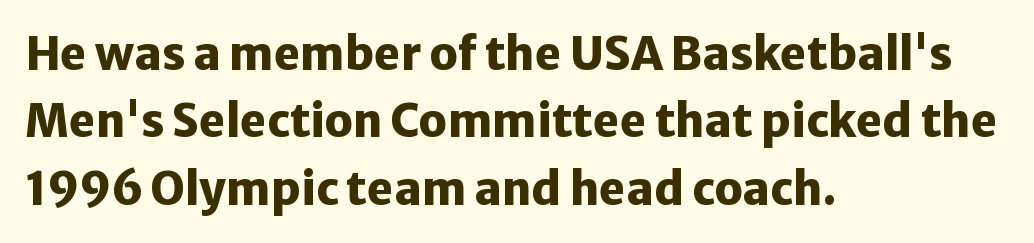
{"serif": "no", "italic": "no", "bold": "yes", "weight": "heavy", "width": "normal", "stroke_contrast": "low", "x_height": "medium", "monospaced": "no", "underline": "no", "align": "left", "line_spacing": "normal", "line_spacing_ratio": 1.5, "letter_spacing": "normal", "letter_spacing_em": 0.0, "glyph_px": 45}
